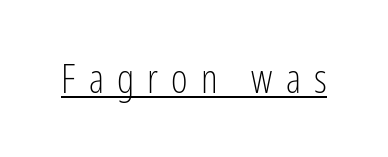
Q: Is the text bold? A: No.
Q: Is the text italic (slanted)? A: No, it is upright.
Q: Is the typeface a serif or a sans-serif typeface? A: Sans-serif.
Q: Is the text underlined? A: Yes.
Q: Is the spacing between letters normal or unusually wide? A: Unusually wide.
Q: Width (condensed, normal, or wide)? A: Condensed.
Q: Stroke contrast? A: Low.
Q: x-height? A: Medium.
Q: Monospaced? A: No.
